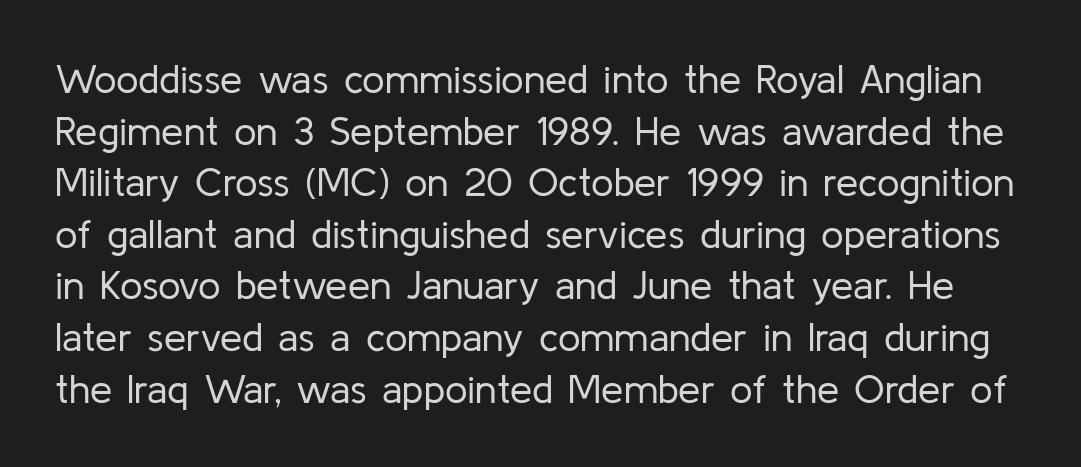
Q: Is the text bold? A: No.
Q: Is the text italic (slanted)? A: No, it is upright.
Q: Is the typeface a serif or a sans-serif typeface? A: Sans-serif.
Q: Is the text underlined? A: No.
Q: Is the spacing between letters normal or unusually wide? A: Normal.
Q: Is the spacing between lines tight, normal or loose? A: Normal.
Q: Width (condensed, normal, or wide)? A: Normal.
Q: Stroke contrast? A: Low.
Q: x-height? A: Medium.
Q: Monospaced? A: No.
